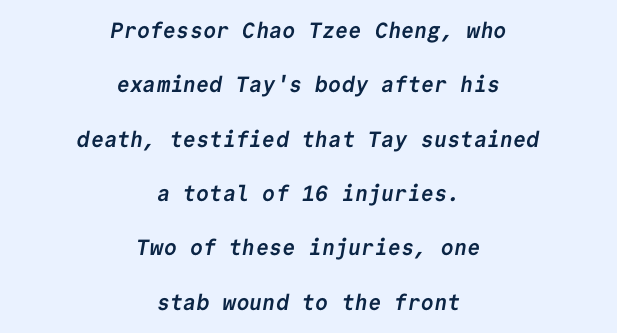
{"bold": "yes", "underline": "no", "align": "center", "line_spacing": "loose", "line_spacing_ratio": 2.47, "letter_spacing": "normal", "letter_spacing_em": 0.0, "glyph_px": 22}
